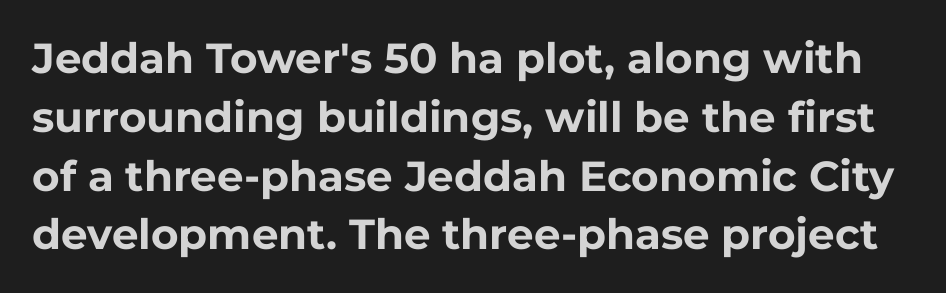
{"serif": "no", "italic": "no", "bold": "yes", "weight": "bold", "width": "normal", "stroke_contrast": "low", "x_height": "medium", "monospaced": "no", "underline": "no", "line_spacing": "normal", "line_spacing_ratio": 1.4, "letter_spacing": "normal", "letter_spacing_em": 0.0, "glyph_px": 42}
